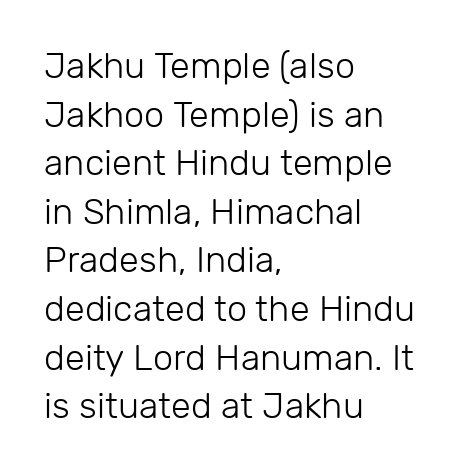
The image shows 36 px light sans-serif type, upright; set left-aligned, normal line spacing (1.35x), normal letter spacing, not underlined; low stroke contrast and a medium x-height.
